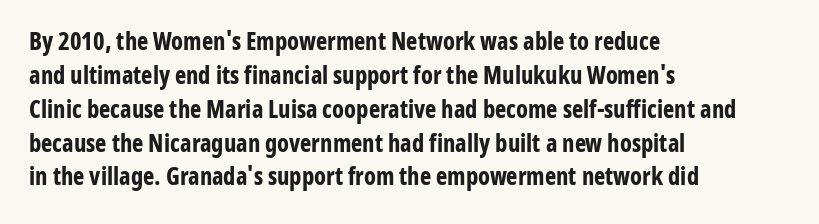
{"italic": "no", "bold": "yes", "underline": "no", "align": "left", "line_spacing": "normal", "line_spacing_ratio": 1.41, "letter_spacing": "normal", "letter_spacing_em": 0.0, "glyph_px": 24}
